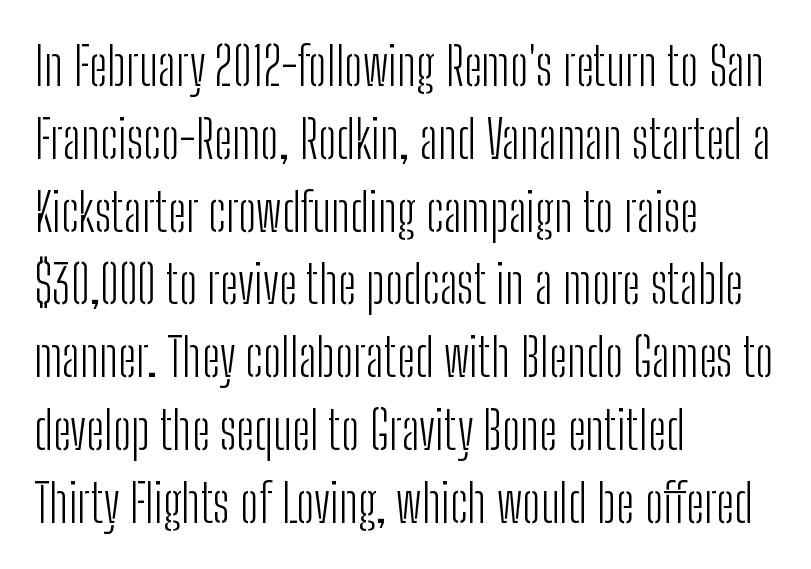
Caption: face not bold, strokes unweighted. A typesetter would mark this as roman, not italic. Grotesque or geometric, the face here clearly has no serifs. This rendering features lettering with no underline. The paragraph has a hard left edge and a soft right edge.
